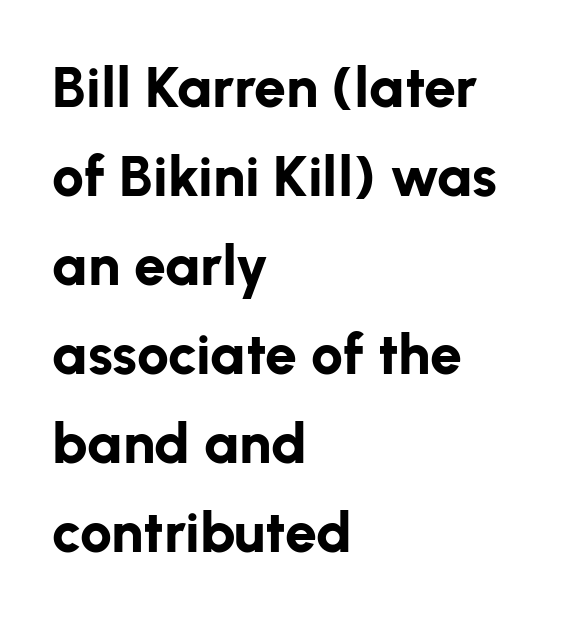
The image shows 57 px bold sans-serif type, upright; set left-aligned, normal line spacing (1.56x), normal letter spacing, not underlined; low stroke contrast and a medium x-height.
